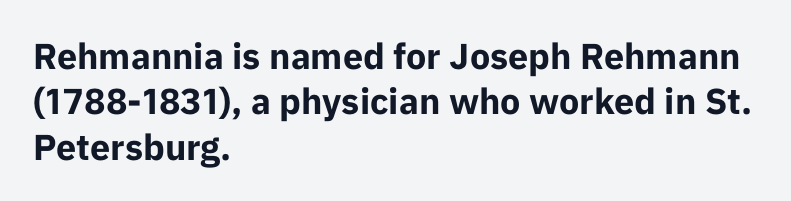
The image shows 36 px bold sans-serif type, upright; set left-aligned, normal line spacing (1.26x), normal letter spacing, not underlined; low stroke contrast and a medium x-height.
